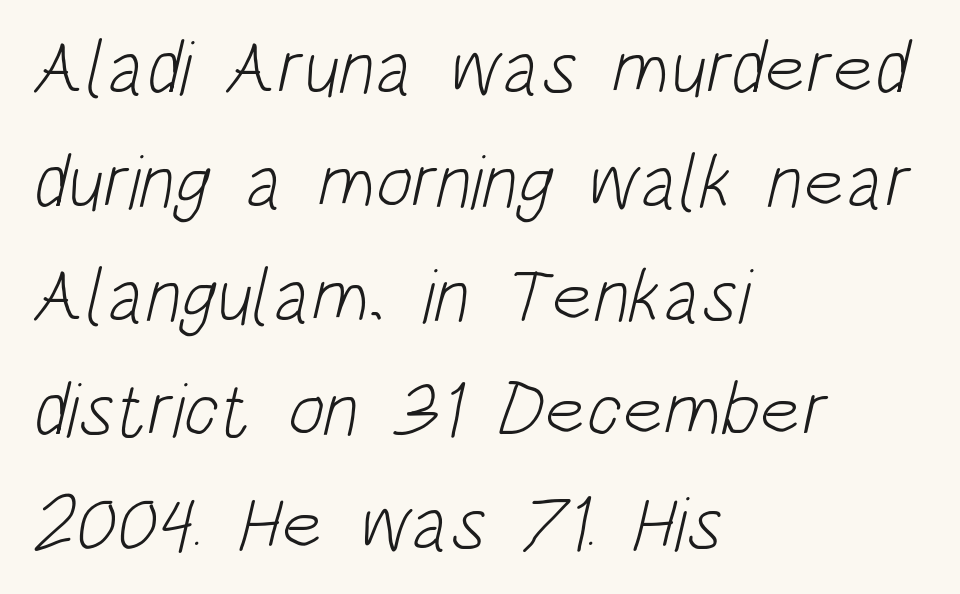
The image shows 77 px light, condensed sans-serif type; set left-aligned, normal line spacing (1.48x), normal letter spacing, not underlined; low stroke contrast and a large x-height.
